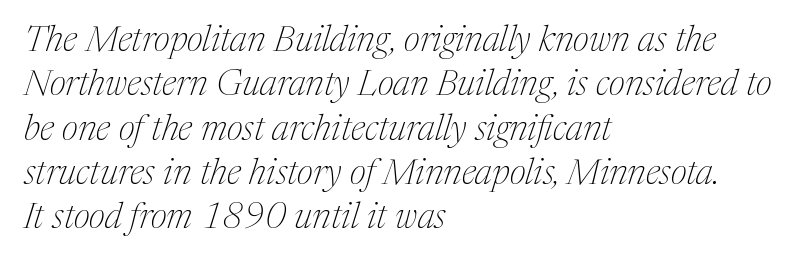
{"serif": "yes", "italic": "yes", "lean": "right", "slant_degrees": 17, "bold": "no", "weight": "thin", "width": "normal", "stroke_contrast": "medium", "x_height": "medium", "monospaced": "no", "underline": "no", "align": "left", "line_spacing_ratio": 1.23, "letter_spacing": "normal", "letter_spacing_em": 0.0, "glyph_px": 36}
